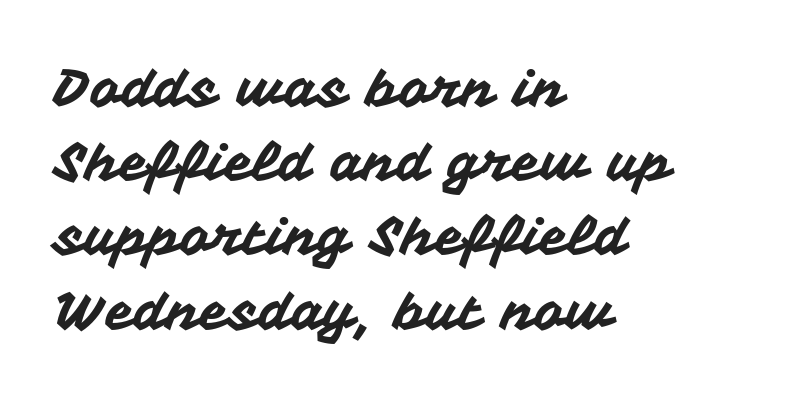
The image shows 53 px sans-serif type; set left-aligned, normal line spacing (1.4x), normal letter spacing, not underlined; medium stroke contrast and a medium x-height.
